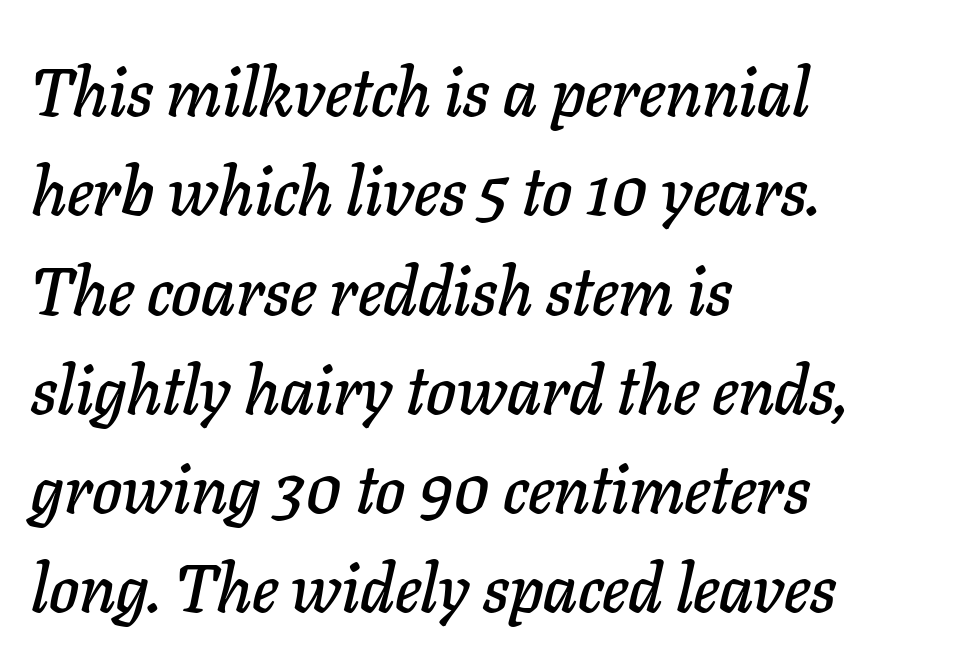
{"italic": "yes", "lean": "right", "slant_degrees": 11, "width": "normal", "stroke_contrast": "low", "x_height": "medium", "monospaced": "no", "underline": "no", "align": "left", "line_spacing": "normal", "line_spacing_ratio": 1.46, "letter_spacing": "normal", "letter_spacing_em": 0.0, "glyph_px": 68}
